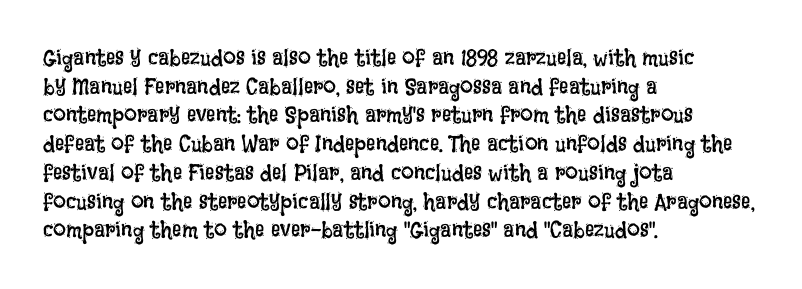
The image shows 23 px text type, upright; set left-aligned, normal line spacing (1.25x), normal letter spacing, not underlined.
